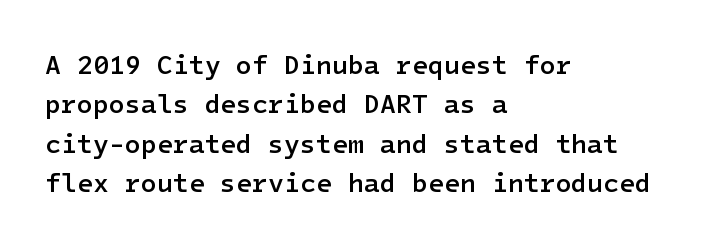
The image shows 26 px text type, upright; set left-aligned, normal line spacing (1.51x), normal letter spacing, not underlined.
